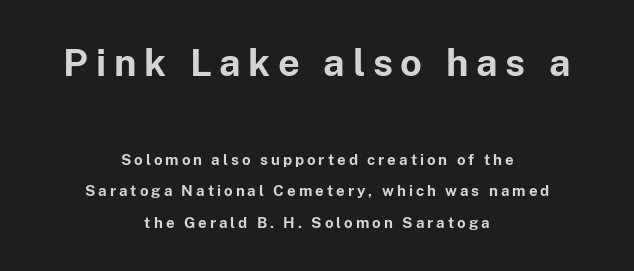
{"serif": "no", "italic": "no", "bold": "yes", "weight": "bold", "width": "normal", "stroke_contrast": "low", "x_height": "medium", "monospaced": "no", "underline": "no", "align": "center", "line_spacing": "loose", "line_spacing_ratio": 2.11, "letter_spacing": "wide", "letter_spacing_em": 0.2, "larger_block": "first", "size_ratio": 2.53, "glyph_px": 38}
